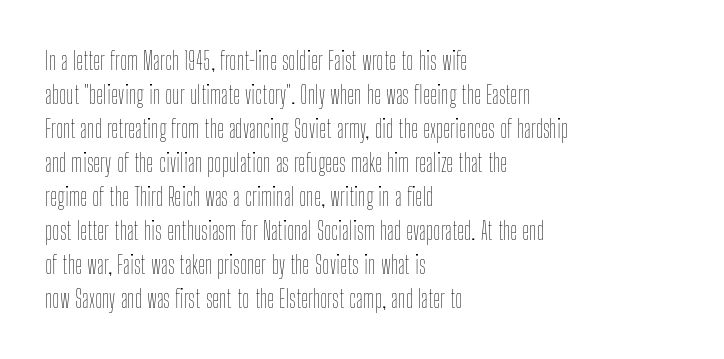
The image shows 25 px text type, upright; set left-aligned, normal line spacing (1.36x), normal letter spacing, not underlined.
